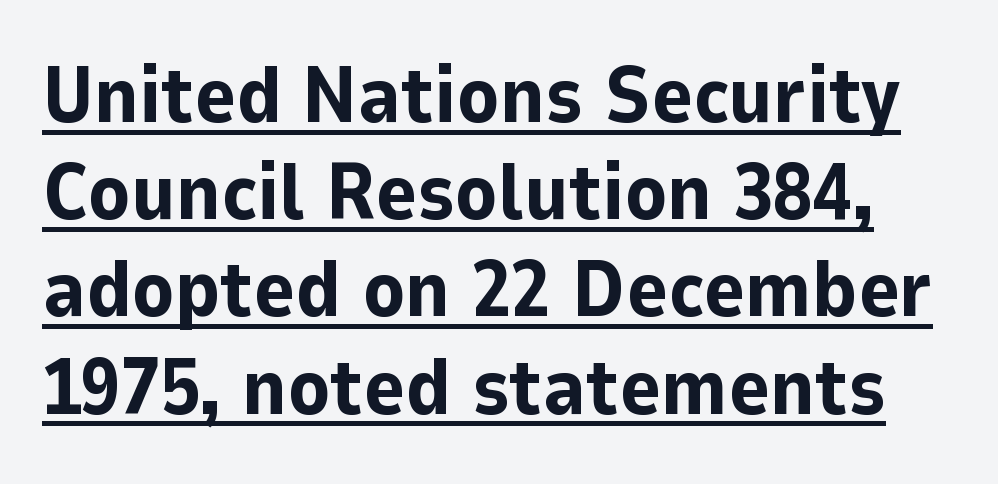
Q: Is the text bold? A: Yes.
Q: Is the text italic (slanted)? A: No, it is upright.
Q: Is the typeface a serif or a sans-serif typeface? A: Sans-serif.
Q: Is the text underlined? A: Yes.
Q: Is the spacing between letters normal or unusually wide? A: Normal.
Q: Width (condensed, normal, or wide)? A: Normal.
Q: Stroke contrast? A: Low.
Q: x-height? A: Medium.
Q: Monospaced? A: No.
